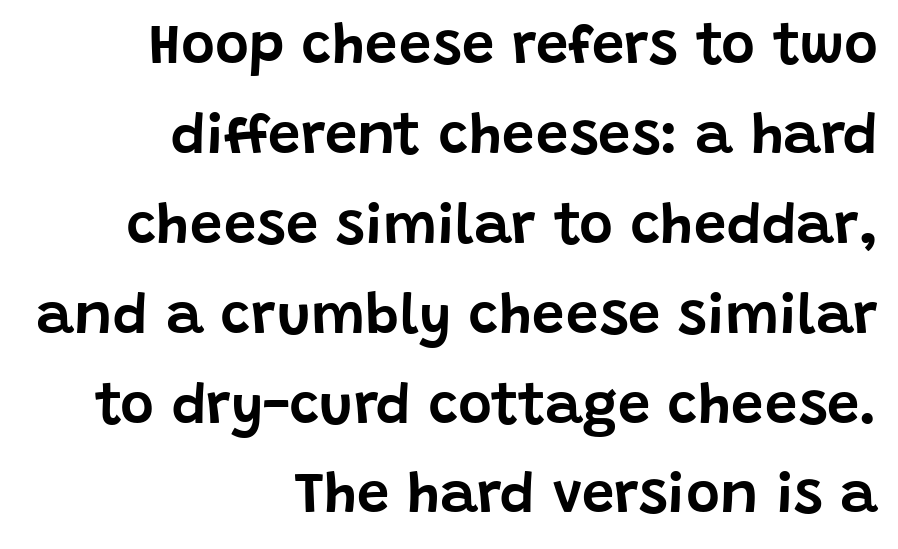
The image shows 58 px sans-serif type, upright; set right-aligned, normal line spacing (1.55x), normal letter spacing, not underlined; low stroke contrast and a large x-height.
